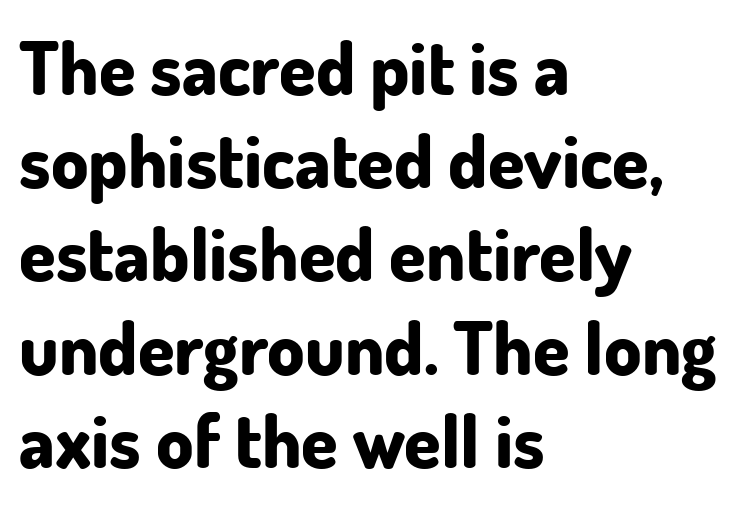
The image shows 74 px bold sans-serif type, upright; set left-aligned, normal line spacing (1.26x), normal letter spacing, not underlined; low stroke contrast and a small x-height.
